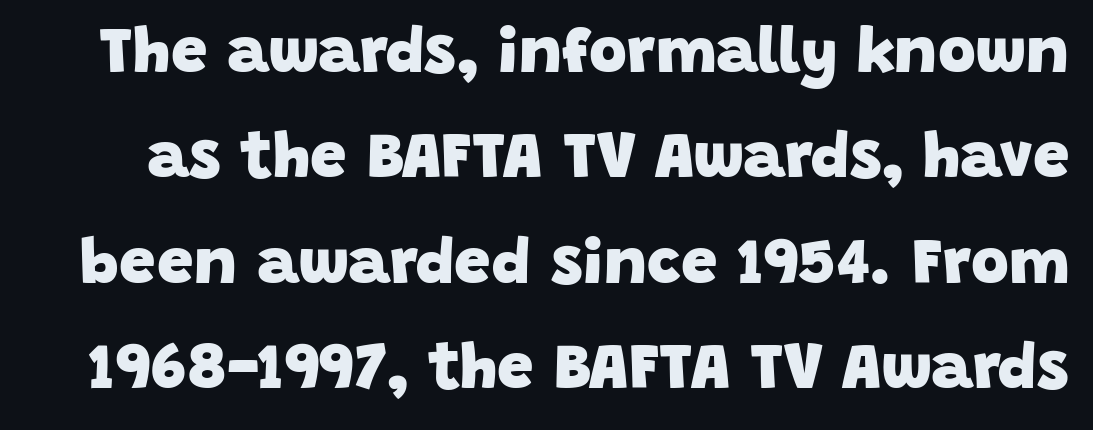
The lines sit at an ordinary, default distance from one another. Words float on clear page, feet unadorned. Think of a printed novel: that variable character pitch is what you see here. Strokes here are thick enough to call this a true bold.
